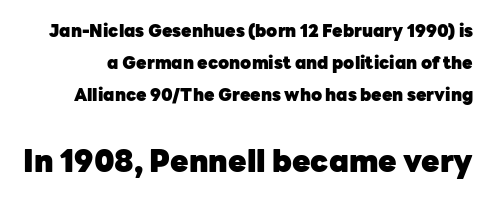
Q: Is the text bold? A: Yes.
Q: Is the text italic (slanted)? A: No, it is upright.
Q: Is the typeface a serif or a sans-serif typeface? A: Sans-serif.
Q: Is the text underlined? A: No.
Q: Is the spacing between letters normal or unusually wide? A: Normal.
Q: Which block of text is set in a larger size, the first (top) or the second (bottom)? A: The second (bottom) one.
Q: Width (condensed, normal, or wide)? A: Normal.
Q: Stroke contrast? A: Low.
Q: x-height? A: Medium.
Q: Monospaced? A: No.
